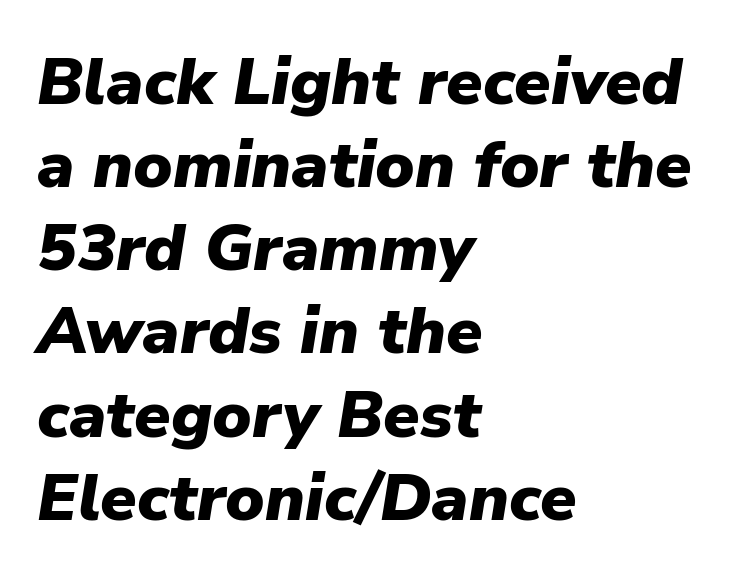
The image shows 66 px heavy type, italic (leaning right); set left-aligned, normal line spacing (1.26x), normal letter spacing, not underlined; low stroke contrast and a medium x-height.
